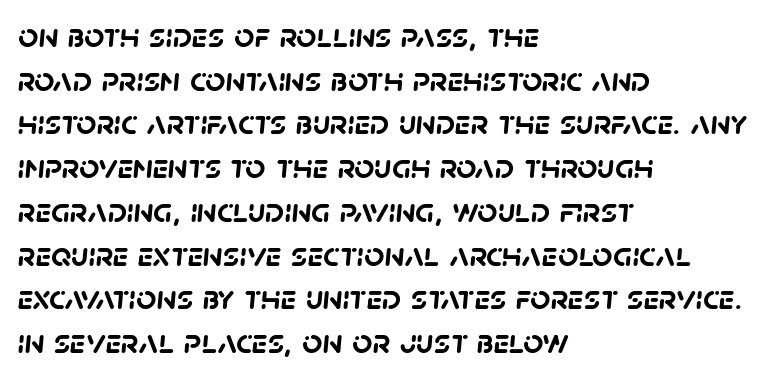
In terms of weight, the rendering is a true, heavy bold. The line-height multiplier appears to be the usual default. Left-aligned paragraph, ragged on the right. The tracking reads as untouched default to a designer's eye. The passage shown is not underscored anywhere.
